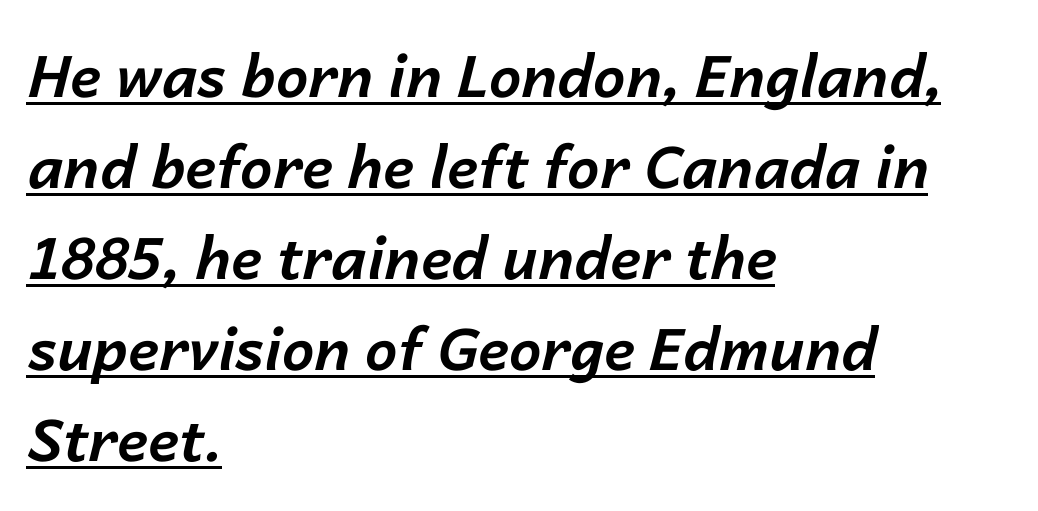
The image shows 58 px bold type, italic (leaning right); set left-aligned, normal line spacing (1.57x), normal letter spacing, underlined; low stroke contrast and a medium x-height.
